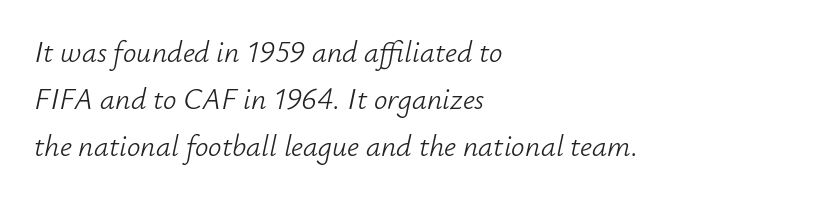
The image shows 30 px light type, italic (leaning right); set left-aligned, normal line spacing (1.56x), normal letter spacing, not underlined; low stroke contrast and a small x-height.
